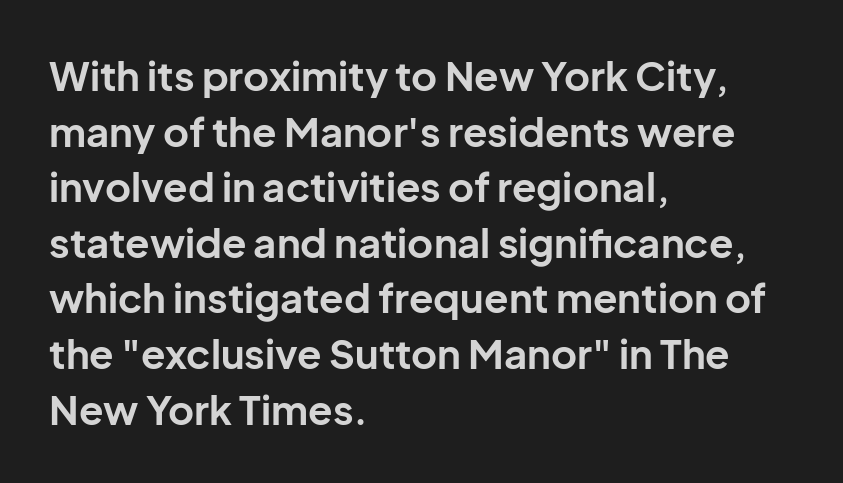
The image shows 40 px bold sans-serif type, upright; set left-aligned, normal line spacing (1.39x), normal letter spacing, not underlined; low stroke contrast and a medium x-height.
